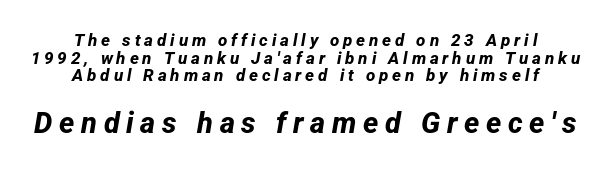
{"serif": "no", "bold": "yes", "weight": "bold", "width": "normal", "stroke_contrast": "low", "x_height": "medium", "monospaced": "no", "underline": "no", "align": "center", "line_spacing": "tight", "line_spacing_ratio": 1.03, "letter_spacing": "wide", "letter_spacing_em": 0.23, "larger_block": "second", "size_ratio": 1.71, "glyph_px": 29}
